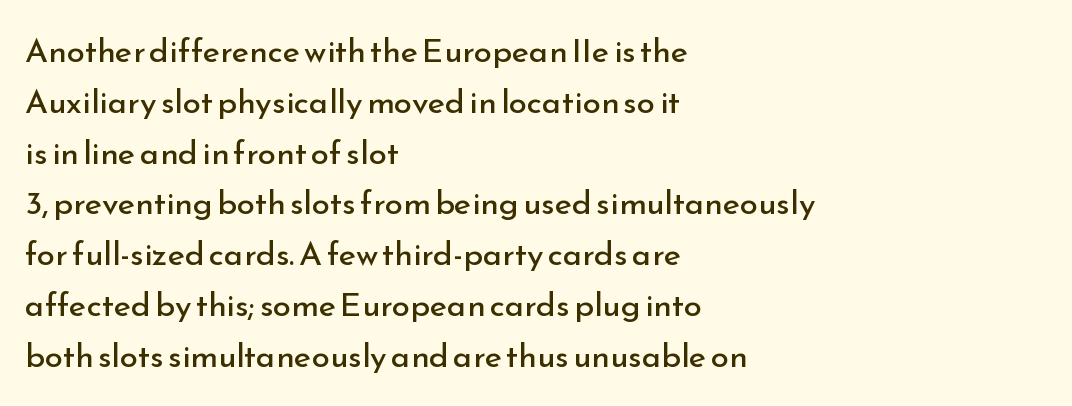
I'd call this a sans setting — the letters go barefoot. Do the characters align in a grid? No, the font is proportional. This sample is left-justified, so line endings fall wherever the words run out. Leading: standard.
